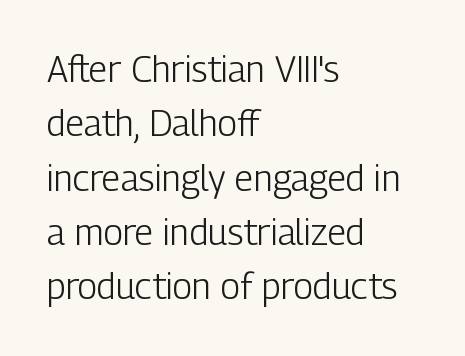
Q: Is the text bold? A: No.
Q: Is the text italic (slanted)? A: No, it is upright.
Q: Is the typeface a serif or a sans-serif typeface? A: Sans-serif.
Q: Is the text underlined? A: No.
Q: How is the paragraph aligned? A: Left-aligned.
Q: Is the spacing between letters normal or unusually wide? A: Normal.
Q: Is the spacing between lines tight, normal or loose? A: Normal.
Q: Width (condensed, normal, or wide)? A: Condensed.
Q: Stroke contrast? A: Low.
Q: x-height? A: Medium.
Q: Monospaced? A: No.
